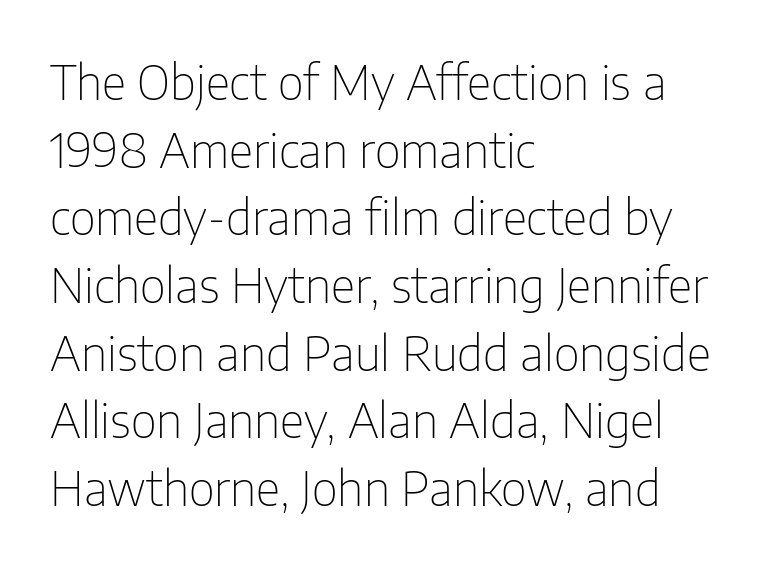
The image shows 48 px thin, condensed sans-serif type, upright; set left-aligned, normal line spacing (1.41x), normal letter spacing, not underlined; low stroke contrast and a medium x-height.
